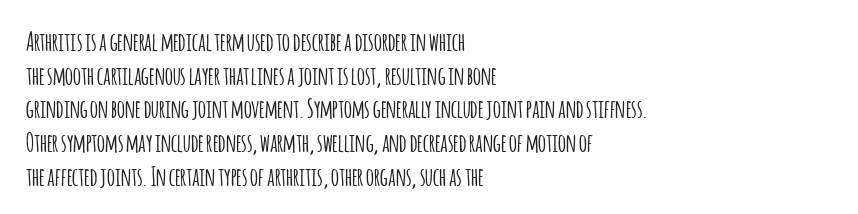
Q: Is the text italic (slanted)? A: No, it is upright.
Q: Is the text underlined? A: No.
Q: How is the paragraph aligned? A: Left-aligned.
Q: Is the spacing between letters normal or unusually wide? A: Normal.
Q: Is the spacing between lines tight, normal or loose? A: Normal.
